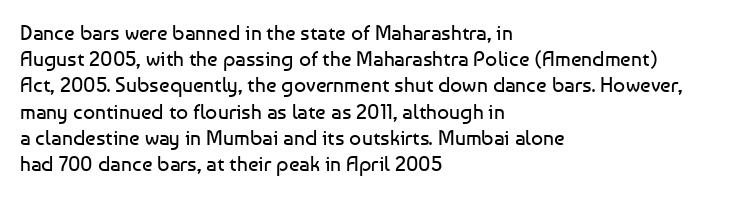
Q: Is the text bold? A: No.
Q: Is the text italic (slanted)? A: No, it is upright.
Q: Is the text underlined? A: No.
Q: How is the paragraph aligned? A: Left-aligned.
Q: Is the spacing between letters normal or unusually wide? A: Normal.
Q: Is the spacing between lines tight, normal or loose? A: Normal.
